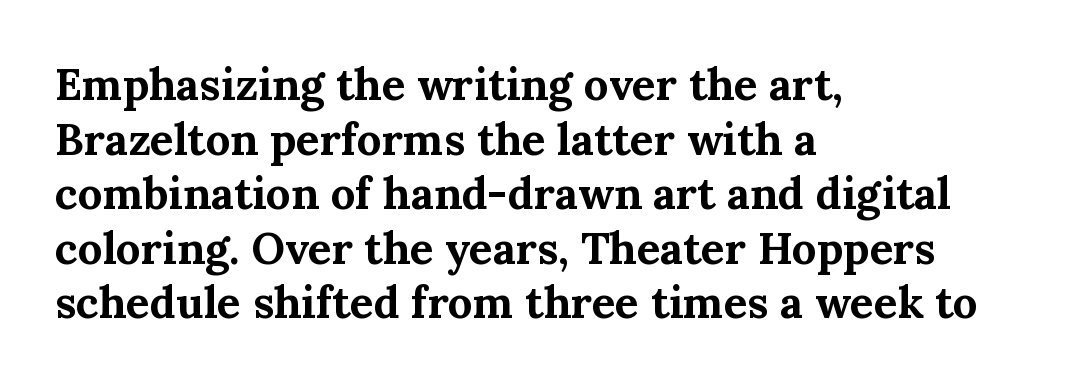
{"serif": "yes", "italic": "no", "bold": "yes", "weight": "bold", "width": "normal", "stroke_contrast": "medium", "x_height": "medium", "monospaced": "no", "underline": "no", "align": "left", "line_spacing_ratio": 1.24, "letter_spacing": "normal", "letter_spacing_em": 0.0, "glyph_px": 44}
